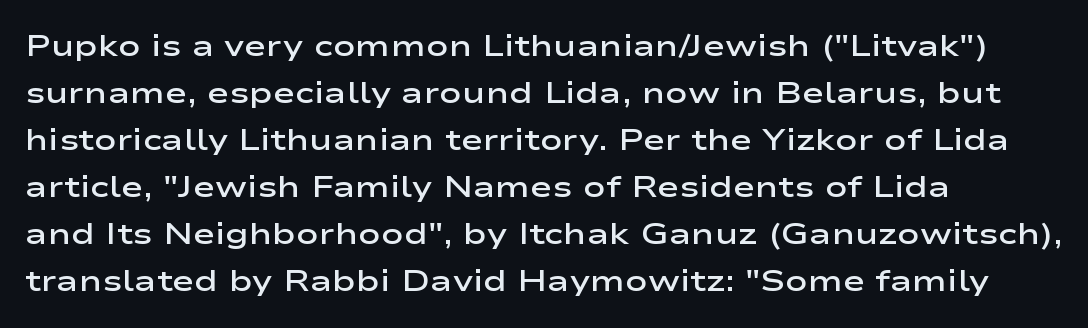
The image shows 30 px semibold, wide sans-serif type, upright; set left-aligned, normal line spacing (1.57x), normal letter spacing, not underlined; low stroke contrast and a medium x-height.
